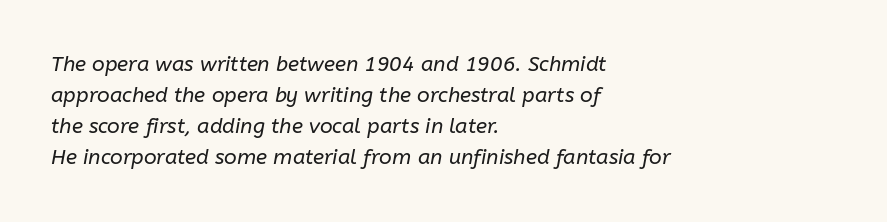
{"italic": "yes", "lean": "right", "slant_degrees": 10, "bold": "no", "underline": "no", "align": "left", "line_spacing": "normal", "line_spacing_ratio": 1.48, "letter_spacing": "normal", "letter_spacing_em": 0.0, "glyph_px": 21}
